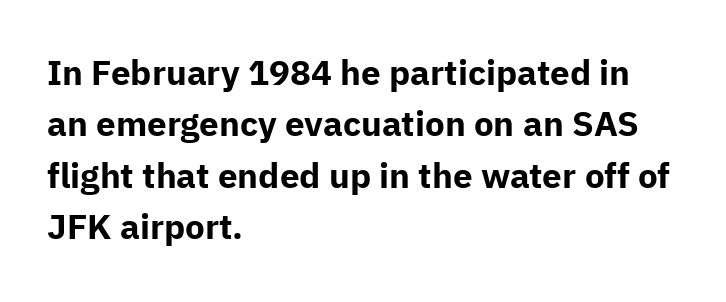
{"serif": "no", "italic": "no", "bold": "yes", "weight": "bold", "width": "normal", "stroke_contrast": "low", "x_height": "medium", "monospaced": "no", "underline": "no", "align": "left", "line_spacing": "normal", "line_spacing_ratio": 1.47, "letter_spacing": "normal", "letter_spacing_em": 0.0, "glyph_px": 35}
